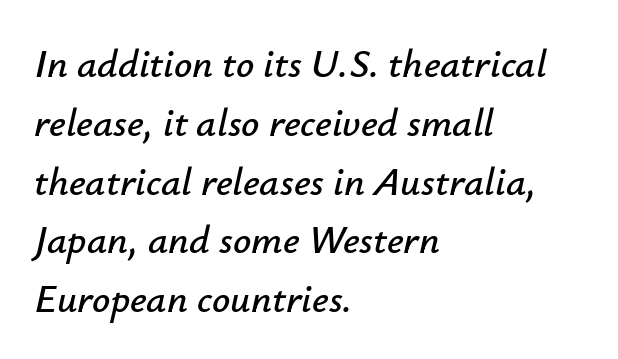
This sample uses plain, unmodified letter spacing. The passage shown is not underscored anywhere. The glyphs look as if they've been sheared to an angle. The space between consecutive lines is moderate.
